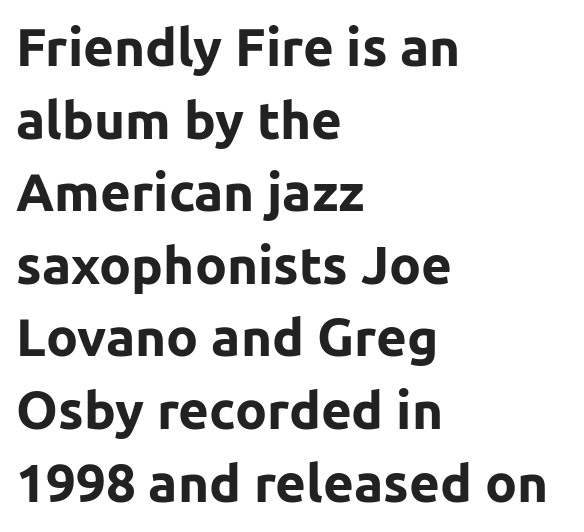
{"serif": "no", "italic": "no", "bold": "yes", "weight": "bold", "width": "normal", "stroke_contrast": "low", "x_height": "medium", "monospaced": "no", "underline": "no", "align": "left", "line_spacing": "normal", "line_spacing_ratio": 1.37, "letter_spacing": "normal", "letter_spacing_em": 0.0, "glyph_px": 53}
